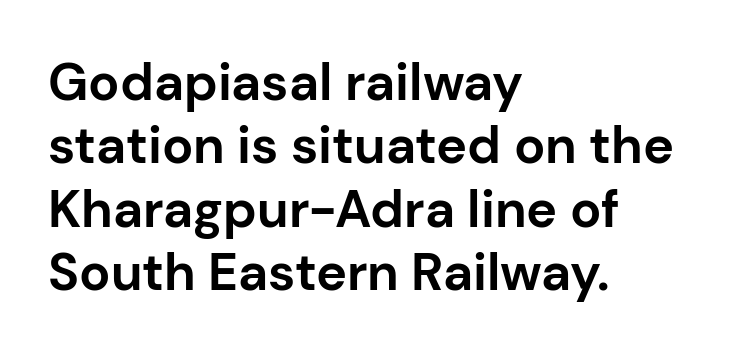
{"serif": "no", "italic": "no", "bold": "yes", "weight": "bold", "width": "normal", "stroke_contrast": "low", "x_height": "medium", "monospaced": "no", "underline": "no", "align": "left", "line_spacing_ratio": 1.22, "letter_spacing": "normal", "letter_spacing_em": 0.0, "glyph_px": 52}
